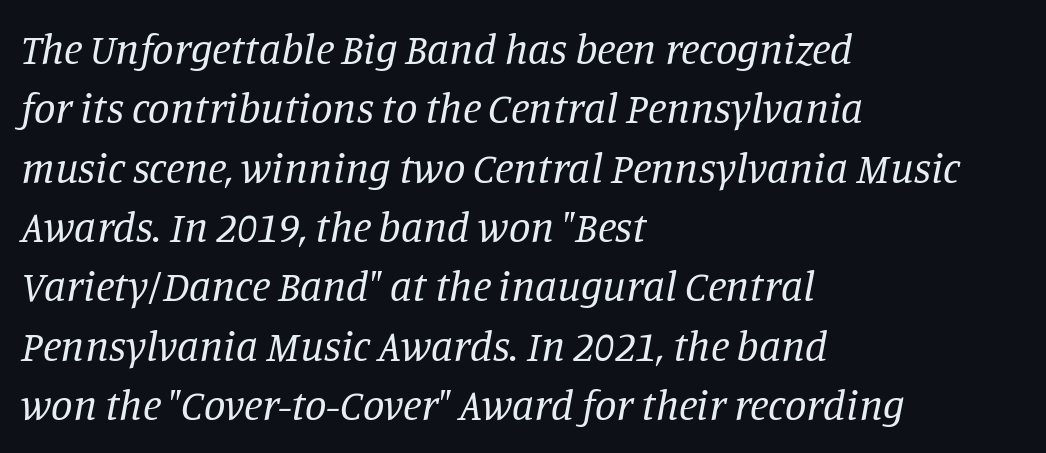
The image shows 43 px regular-weight serif type, italic (leaning right); set left-aligned, normal line spacing (1.38x), normal letter spacing, not underlined; low stroke contrast and a large x-height.
